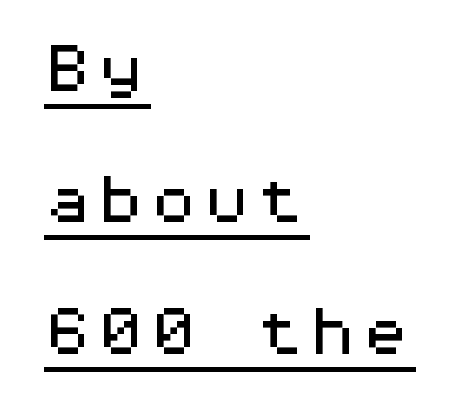
Q: Is the text italic (slanted)? A: No, it is upright.
Q: Is the typeface a serif or a sans-serif typeface? A: Sans-serif.
Q: Is the text underlined? A: Yes.
Q: How is the paragraph aligned? A: Left-aligned.
Q: Is the spacing between letters normal or unusually wide? A: Normal.
Q: Is the spacing between lines tight, normal or loose? A: Loose.
Q: Width (condensed, normal, or wide)? A: Wide.
Q: Stroke contrast? A: Medium.
Q: x-height? A: Medium.
Q: Monospaced? A: Yes.
